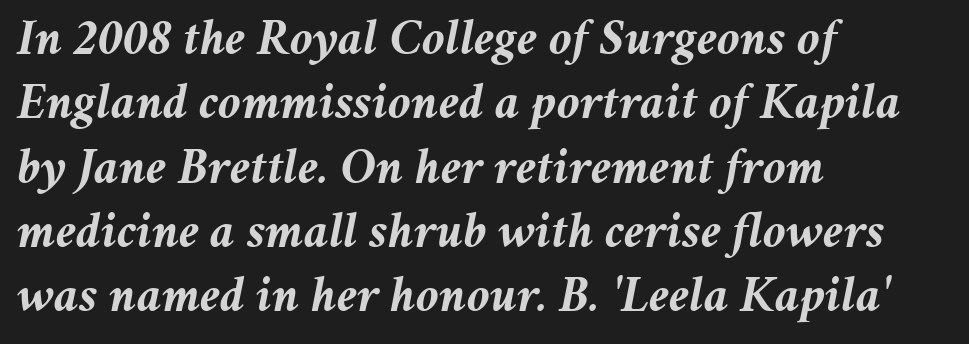
{"italic": "yes", "lean": "right", "slant_degrees": 11, "bold": "yes", "weight": "semibold", "width": "normal", "stroke_contrast": "medium", "x_height": "medium", "monospaced": "no", "underline": "no", "align": "left", "line_spacing": "normal", "line_spacing_ratio": 1.26, "letter_spacing": "normal", "letter_spacing_em": 0.0, "glyph_px": 51}
